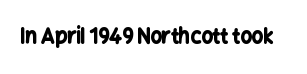
Q: Is the text bold? A: Yes.
Q: Is the text italic (slanted)? A: No, it is upright.
Q: Is the text underlined? A: No.
Q: Is the spacing between letters normal or unusually wide? A: Normal.
